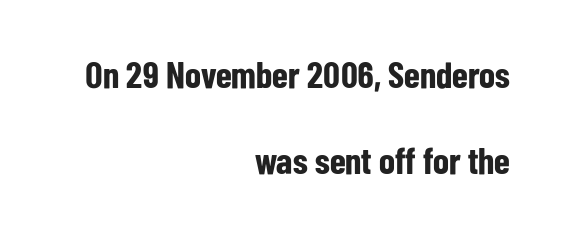
I'd describe the lettering as bold — thick and assertive. Quick note: interline space is abundant. The passage shown is typeset with a sans-serif family. The passage shown has conventional tracking throughout. Is there any slant? The stems are plumb. Lines of text with bare space underneath.
